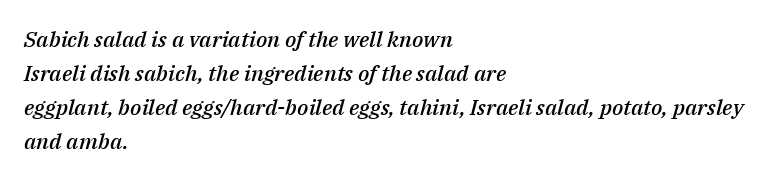
Q: Is the text bold? A: Semi-bold.
Q: Is the text italic (slanted)? A: Yes, it leans right by about 14 degrees.
Q: Is the text underlined? A: No.
Q: How is the paragraph aligned? A: Left-aligned.
Q: Is the spacing between letters normal or unusually wide? A: Normal.
Q: Is the spacing between lines tight, normal or loose? A: Normal.
